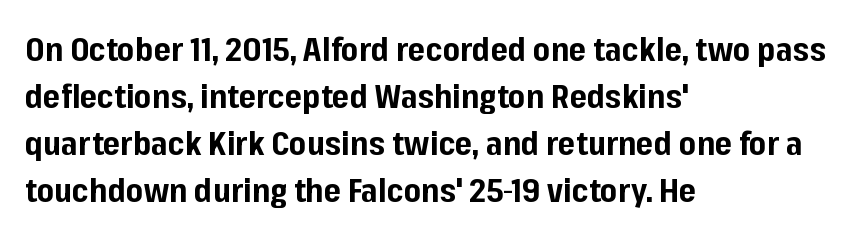
The image shows 33 px bold sans-serif type, upright; set left-aligned, normal line spacing (1.42x), normal letter spacing, not underlined; low stroke contrast and a medium x-height.
